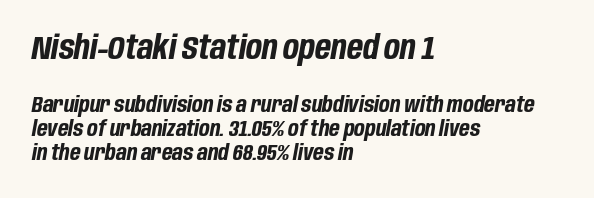
Q: Is the text bold? A: Yes.
Q: Is the text italic (slanted)? A: Yes, it leans right by about 10 degrees.
Q: Is the text underlined? A: No.
Q: How is the paragraph aligned? A: Left-aligned.
Q: Is the spacing between letters normal or unusually wide? A: Normal.
Q: Is the spacing between lines tight, normal or loose? A: Tight.
Q: Which block of text is set in a larger size, the first (top) or the second (bottom)? A: The first (top) one.
Q: Width (condensed, normal, or wide)? A: Condensed.
Q: Stroke contrast? A: Low.
Q: x-height? A: Large.
Q: Monospaced? A: No.
